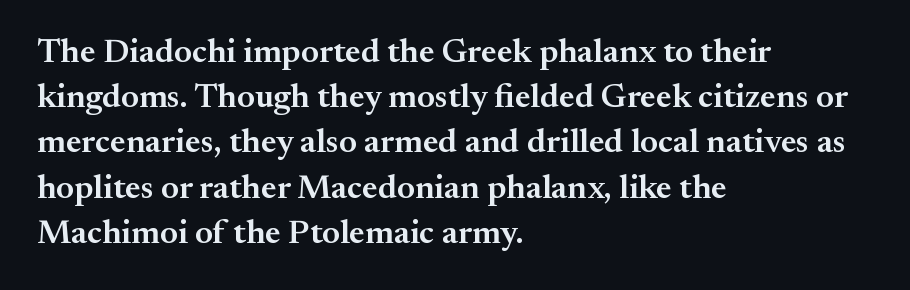
Q: Is the text bold? A: Semi-bold.
Q: Is the text italic (slanted)? A: No, it is upright.
Q: Is the typeface a serif or a sans-serif typeface? A: Serif.
Q: Is the text underlined? A: No.
Q: How is the paragraph aligned? A: Left-aligned.
Q: Is the spacing between letters normal or unusually wide? A: Normal.
Q: Is the spacing between lines tight, normal or loose? A: Normal.
Q: Width (condensed, normal, or wide)? A: Normal.
Q: Stroke contrast? A: Medium.
Q: x-height? A: Small.
Q: Monospaced? A: No.
